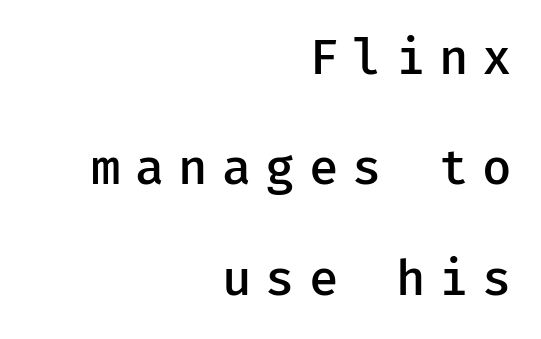
Nope, no serifs anywhere on these letters. Honestly, the rows look like they've been pulled way apart. Alignment: flush right. How heavy is the stroke? Medium-heavy — a semibold, shy of bold. Vertical strokes here are truly vertical.
